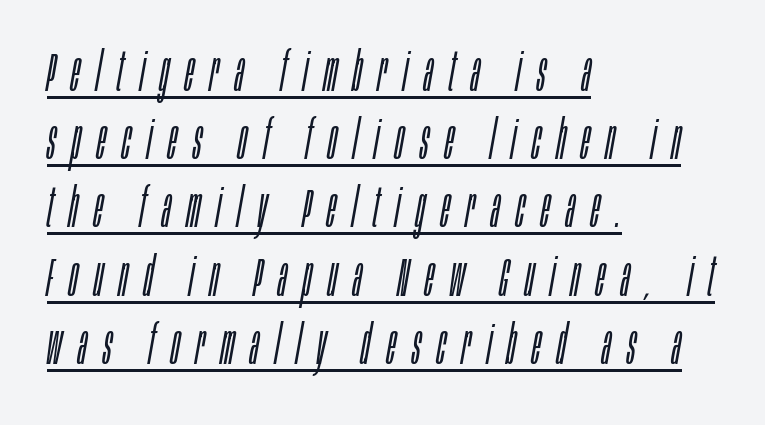
The image shows 55 px light, condensed type, italic (leaning right); set left-aligned, line spacing 1.24x, unusually wide letter spacing (+0.29 em), underlined; low stroke contrast and a large x-height.
